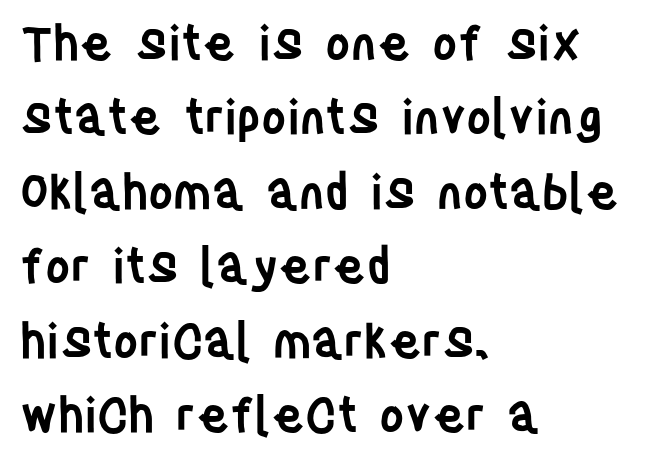
Q: Is the text bold? A: Semi-bold.
Q: Is the text italic (slanted)? A: No, it is upright.
Q: Is the typeface a serif or a sans-serif typeface? A: Sans-serif.
Q: Is the text underlined? A: No.
Q: How is the paragraph aligned? A: Left-aligned.
Q: Is the spacing between letters normal or unusually wide? A: Normal.
Q: Is the spacing between lines tight, normal or loose? A: Normal.
Q: Width (condensed, normal, or wide)? A: Condensed.
Q: Stroke contrast? A: Low.
Q: x-height? A: Large.
Q: Monospaced? A: No.
